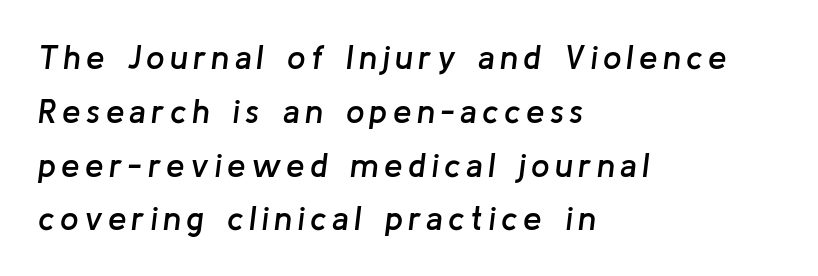
{"italic": "yes", "lean": "right", "slant_degrees": 8, "bold": "semi", "weight": "semibold", "width": "normal", "stroke_contrast": "low", "x_height": "medium", "monospaced": "no", "underline": "no", "align": "left", "line_spacing": "normal", "line_spacing_ratio": 1.63, "glyph_px": 33}
